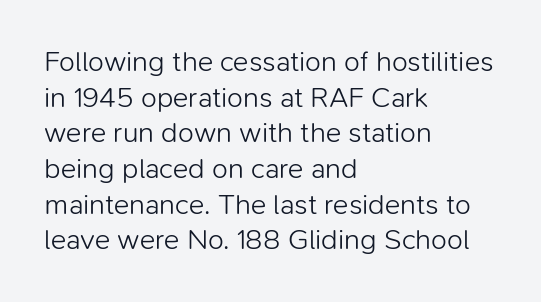
{"serif": "no", "italic": "no", "bold": "no", "weight": "light", "width": "normal", "stroke_contrast": "low", "x_height": "medium", "monospaced": "no", "underline": "no", "align": "left", "line_spacing_ratio": 1.23, "letter_spacing": "normal", "letter_spacing_em": 0.0, "glyph_px": 29}
